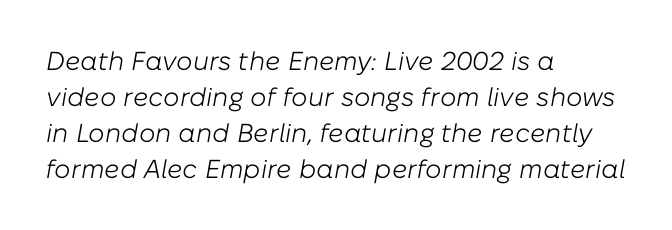
Q: Is the text bold? A: No.
Q: Is the text italic (slanted)? A: Yes, it leans right by about 10 degrees.
Q: Is the text underlined? A: No.
Q: How is the paragraph aligned? A: Left-aligned.
Q: Is the spacing between letters normal or unusually wide? A: Normal.
Q: Is the spacing between lines tight, normal or loose? A: Normal.
